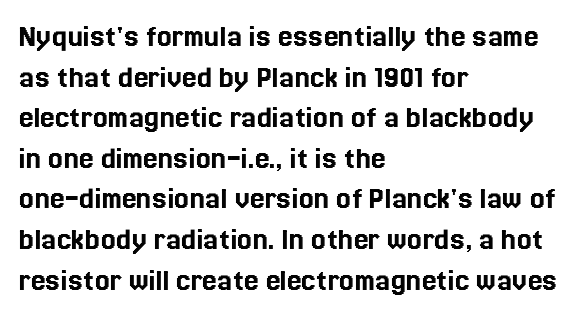
Every character sits straight up, as roman type does. If you drew a ruler down the left edge, every line would touch it. Any mark beneath the type? The region is blank. Letter spacing: default.
